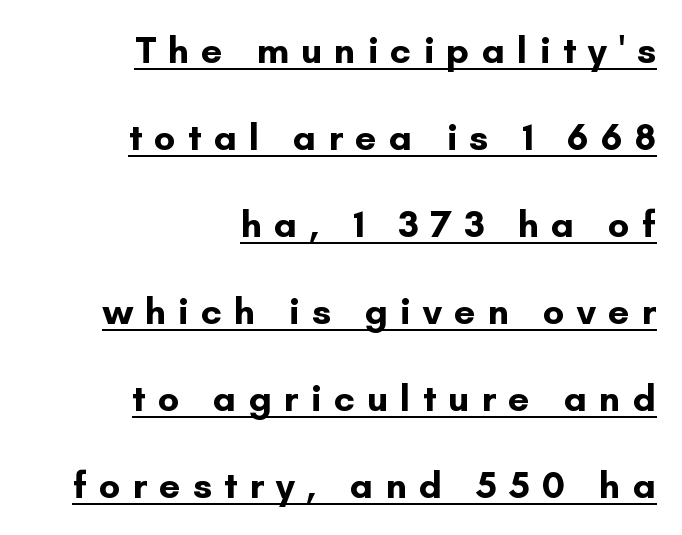
Think of a printed novel: that variable character pitch is what you see here. Pretty heavy lettering here — definitely bold. The lines in this sample share a right terminus and differ only in where they begin. Classification — sans serif. Posture: upright roman.
